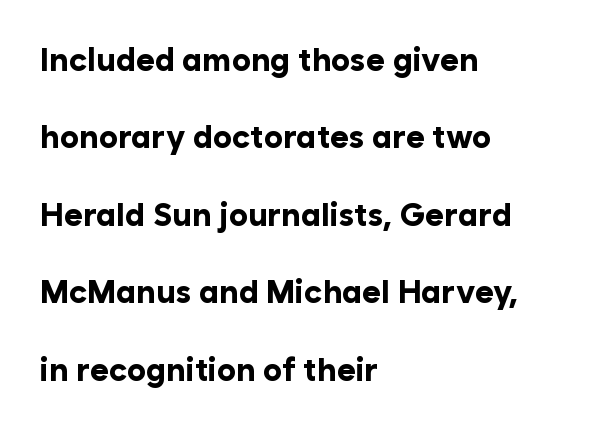
The image shows 32 px bold sans-serif type, upright; set left-aligned, loose line spacing (2.42x), normal letter spacing, not underlined; low stroke contrast and a medium x-height.
